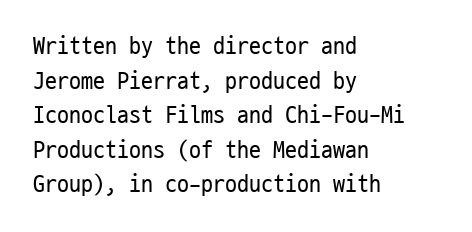
{"italic": "no", "bold": "no", "underline": "no", "align": "left", "line_spacing": "normal", "line_spacing_ratio": 1.44, "letter_spacing": "normal", "letter_spacing_em": 0.0, "glyph_px": 24}
